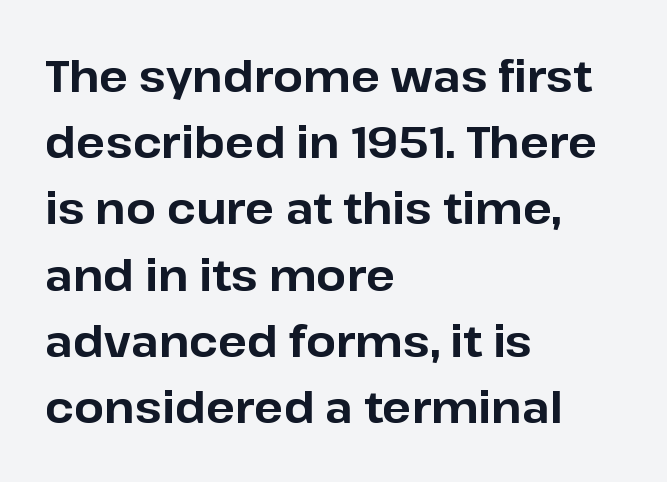
{"serif": "no", "italic": "no", "bold": "yes", "weight": "bold", "width": "normal", "stroke_contrast": "low", "x_height": "medium", "monospaced": "no", "underline": "no", "align": "left", "line_spacing": "normal", "line_spacing_ratio": 1.54, "letter_spacing": "normal", "letter_spacing_em": 0.0, "glyph_px": 43}
